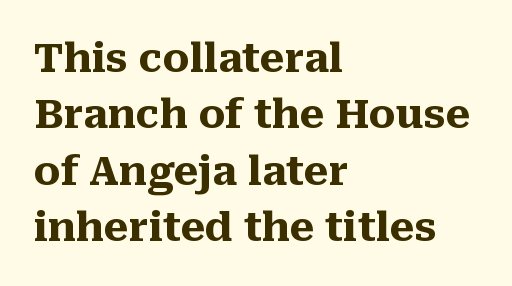
The image shows 40 px heavy serif type, upright; set left-aligned, normal line spacing (1.41x), normal letter spacing, not underlined; medium stroke contrast and a medium x-height.
